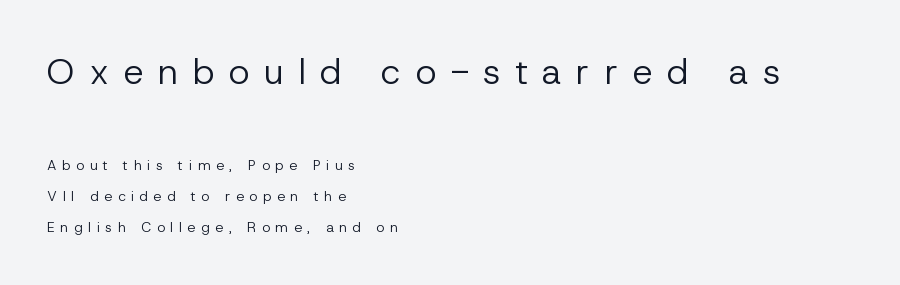
Q: Is the text bold? A: No.
Q: Is the text italic (slanted)? A: No, it is upright.
Q: Is the typeface a serif or a sans-serif typeface? A: Sans-serif.
Q: Is the text underlined? A: No.
Q: How is the paragraph aligned? A: Left-aligned.
Q: Is the spacing between letters normal or unusually wide? A: Unusually wide.
Q: Is the spacing between lines tight, normal or loose? A: Loose.
Q: Which block of text is set in a larger size, the first (top) or the second (bottom)? A: The first (top) one.
Q: Width (condensed, normal, or wide)? A: Normal.
Q: Stroke contrast? A: Low.
Q: x-height? A: Medium.
Q: Monospaced? A: No.
